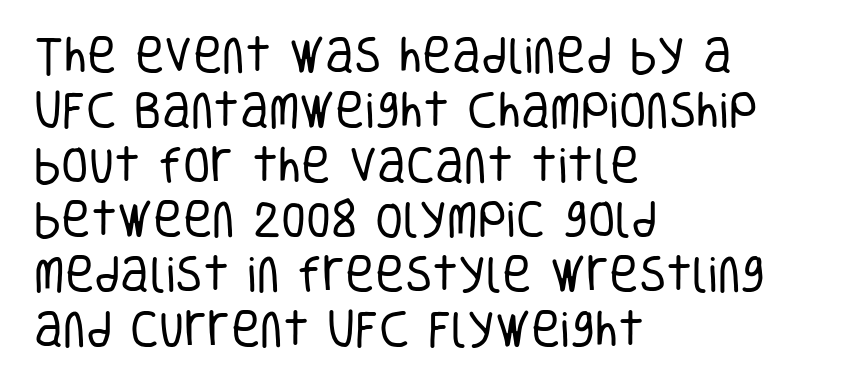
Q: Is the text bold? A: No.
Q: Is the text italic (slanted)? A: No, it is upright.
Q: Is the typeface a serif or a sans-serif typeface? A: Sans-serif.
Q: Is the text underlined? A: No.
Q: How is the paragraph aligned? A: Left-aligned.
Q: Is the spacing between letters normal or unusually wide? A: Normal.
Q: Is the spacing between lines tight, normal or loose? A: Normal.
Q: Width (condensed, normal, or wide)? A: Condensed.
Q: Stroke contrast? A: Low.
Q: x-height? A: Large.
Q: Monospaced? A: No.
